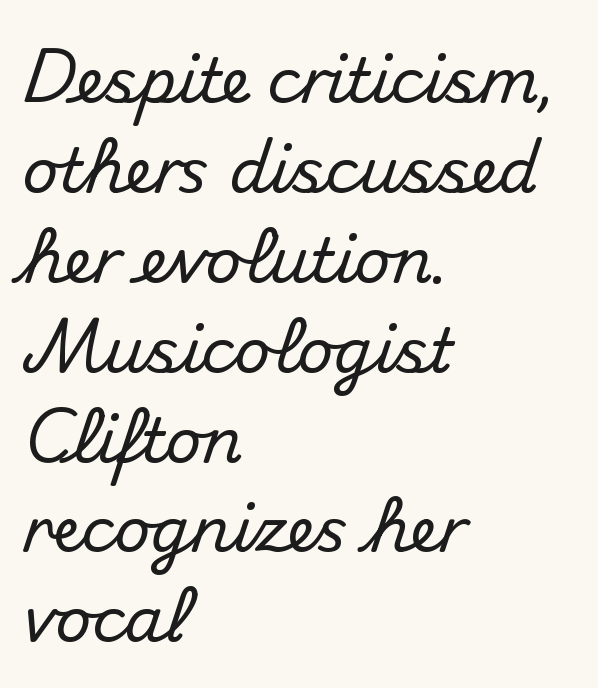
The image shows 62 px sans-serif type; set left-aligned, normal line spacing (1.45x), normal letter spacing, not underlined; medium stroke contrast and a small x-height.
